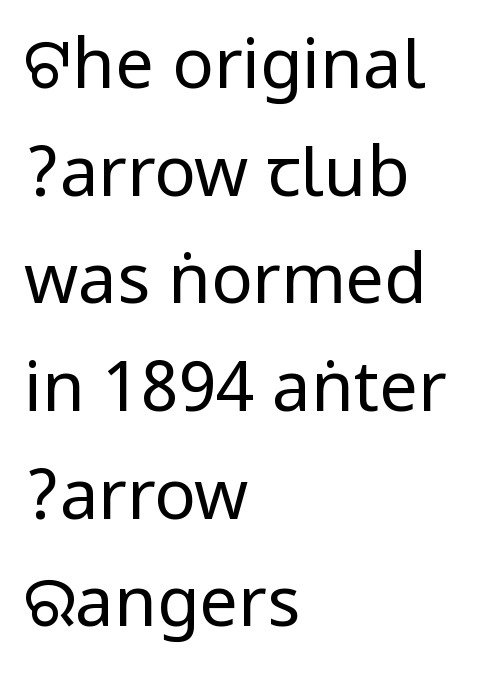
The image shows 69 px regular-weight, condensed sans-serif type, upright; set left-aligned, normal line spacing (1.56x), normal letter spacing, not underlined; low stroke contrast.
